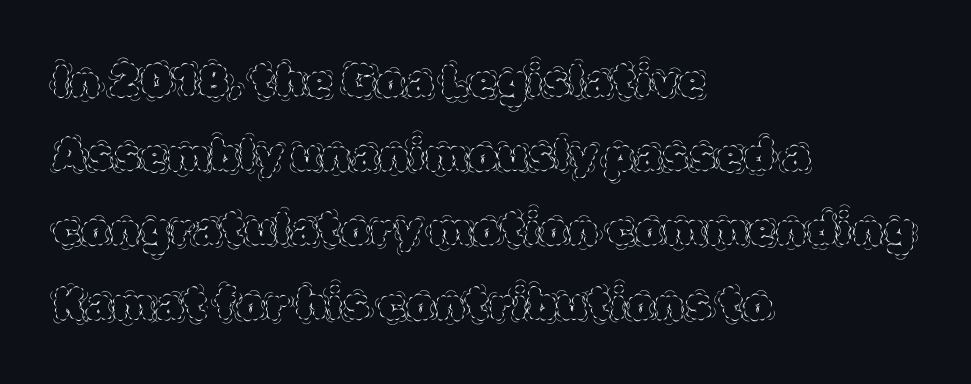
{"italic": "no", "bold": "no", "weight": "thin", "width": "normal", "x_height": "large", "monospaced": "no", "underline": "no", "align": "left", "line_spacing": "normal", "line_spacing_ratio": 1.65, "letter_spacing": "normal", "letter_spacing_em": 0.0, "glyph_px": 45}
